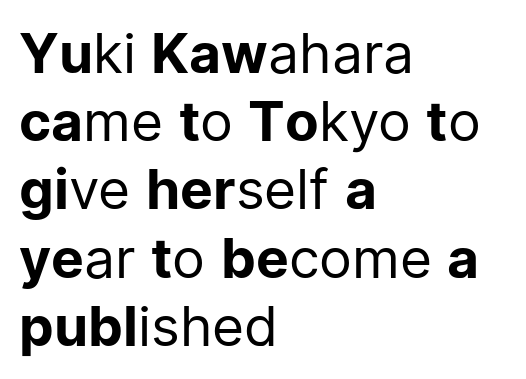
Q: Is the text bold? A: No.
Q: Is the text italic (slanted)? A: No, it is upright.
Q: Is the typeface a serif or a sans-serif typeface? A: Sans-serif.
Q: Is the text underlined? A: No.
Q: How is the paragraph aligned? A: Left-aligned.
Q: Is the spacing between letters normal or unusually wide? A: Normal.
Q: Width (condensed, normal, or wide)? A: Normal.
Q: Stroke contrast? A: Low.
Q: x-height? A: Medium.
Q: Monospaced? A: No.
